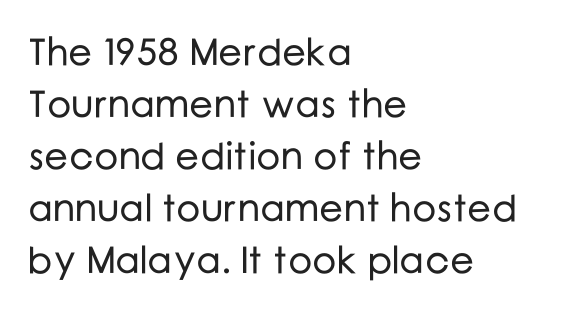
The image shows 38 px sans-serif type, upright; set left-aligned, normal line spacing (1.37x), normal letter spacing, not underlined; low stroke contrast and a medium x-height.
